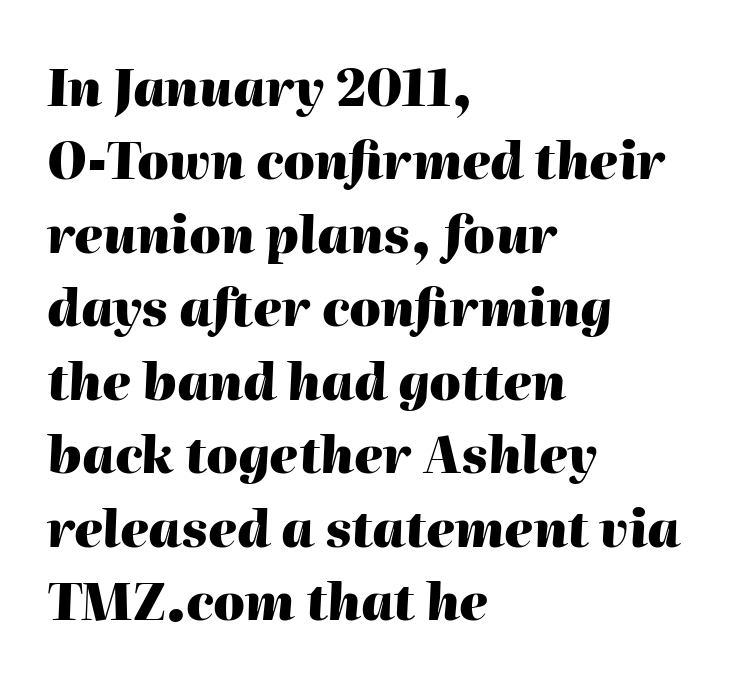
The image shows 50 px heavy type, italic (leaning right); set left-aligned, normal line spacing (1.47x), normal letter spacing, not underlined; high stroke contrast and a medium x-height.
